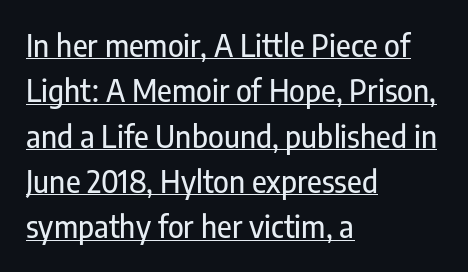
The image shows 30 px condensed sans-serif type, upright; set left-aligned, normal line spacing (1.51x), normal letter spacing, underlined; low stroke contrast and a medium x-height.
